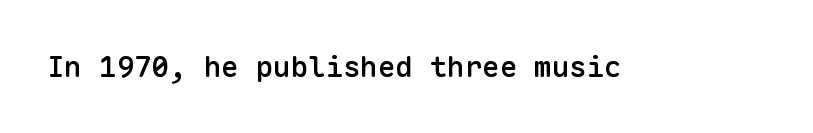
Q: Is the text bold? A: Semi-bold.
Q: Is the text italic (slanted)? A: No, it is upright.
Q: Is the typeface a serif or a sans-serif typeface? A: Sans-serif.
Q: Is the text underlined? A: No.
Q: Is the spacing between letters normal or unusually wide? A: Normal.
Q: Width (condensed, normal, or wide)? A: Normal.
Q: Stroke contrast? A: Low.
Q: x-height? A: Medium.
Q: Monospaced? A: Yes.
